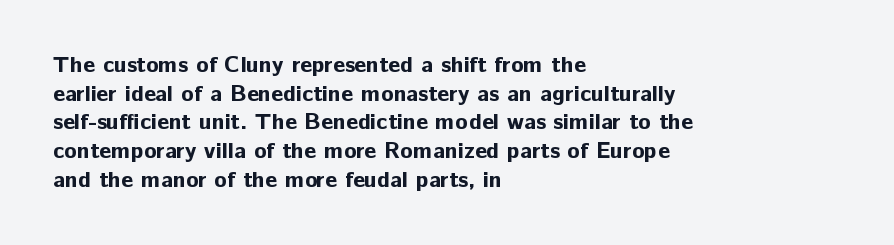
{"italic": "no", "bold": "yes", "underline": "no", "align": "left", "line_spacing": "normal", "line_spacing_ratio": 1.25, "letter_spacing": "normal", "letter_spacing_em": 0.0, "glyph_px": 23}
